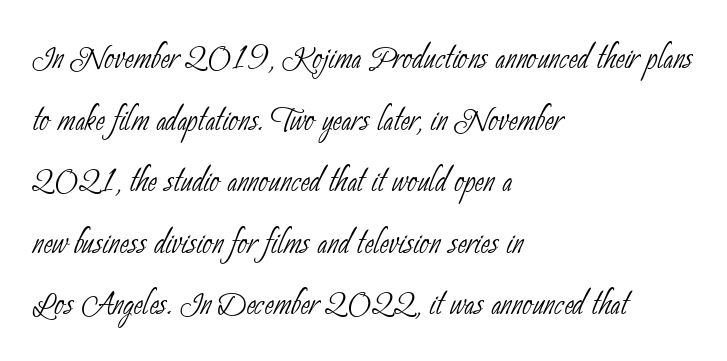
The image shows 44 px thin, condensed sans-serif type; set left-aligned, normal line spacing (1.4x), normal letter spacing, not underlined; low stroke contrast and a small x-height.
